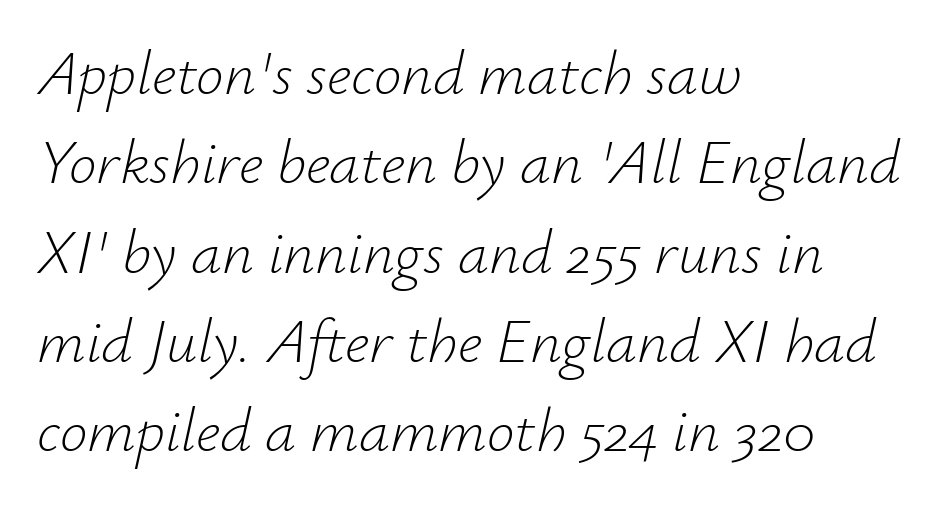
Q: Is the text bold? A: No.
Q: Is the text italic (slanted)? A: Yes, it leans right by about 12 degrees.
Q: Is the text underlined? A: No.
Q: How is the paragraph aligned? A: Left-aligned.
Q: Is the spacing between letters normal or unusually wide? A: Normal.
Q: Is the spacing between lines tight, normal or loose? A: Normal.
Q: Width (condensed, normal, or wide)? A: Normal.
Q: Stroke contrast? A: Low.
Q: x-height? A: Small.
Q: Monospaced? A: No.
